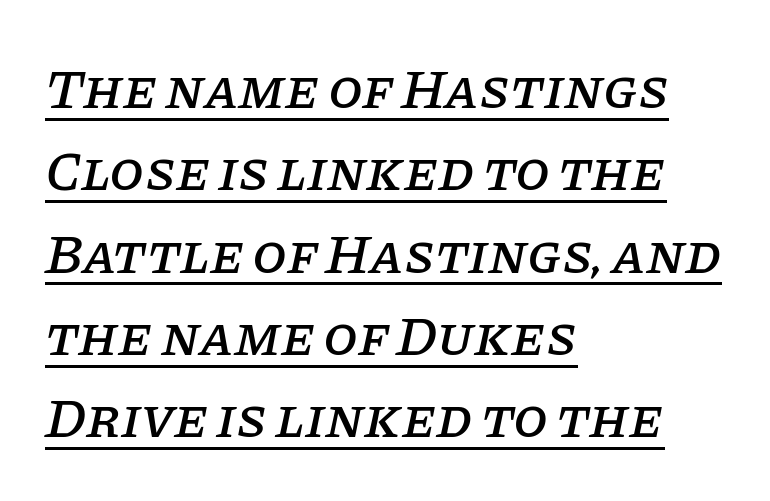
{"serif": "yes", "italic": "yes", "lean": "right", "slant_degrees": 11, "width": "normal", "stroke_contrast": "low", "x_height": "large", "monospaced": "no", "underline": "yes", "align": "left", "line_spacing": "normal", "line_spacing_ratio": 1.47, "letter_spacing": "normal", "letter_spacing_em": 0.0, "glyph_px": 56}
